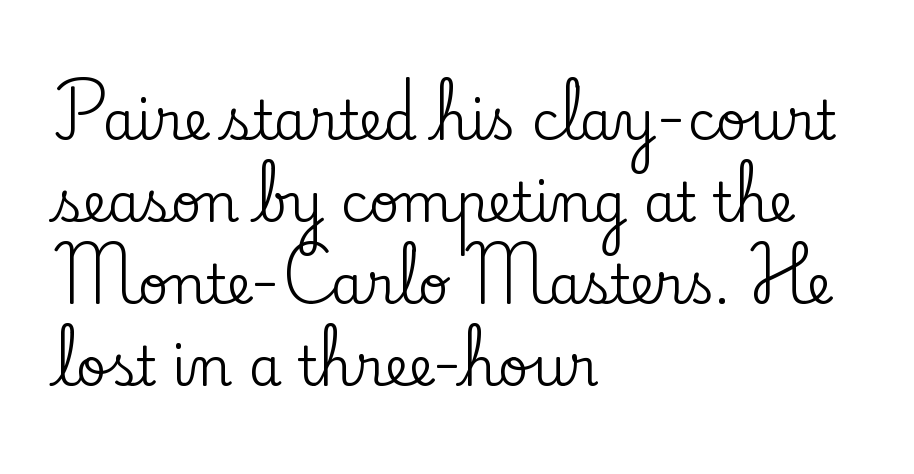
The image shows 53 px serif type, upright; set left-aligned, normal line spacing (1.55x), normal letter spacing, not underlined; low stroke contrast and a small x-height.
